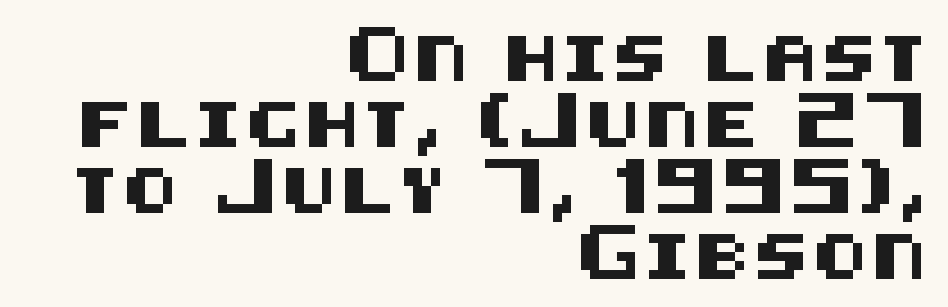
Q: Is the text italic (slanted)? A: No, it is upright.
Q: Is the typeface a serif or a sans-serif typeface? A: Sans-serif.
Q: Is the text underlined? A: No.
Q: How is the paragraph aligned? A: Right-aligned.
Q: Is the spacing between lines tight, normal or loose? A: Normal.
Q: Width (condensed, normal, or wide)? A: Normal.
Q: Stroke contrast? A: Medium.
Q: x-height? A: Large.
